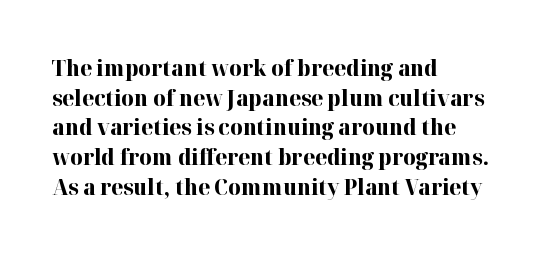
The image shows 22 px bold type, upright; set left-aligned, normal line spacing (1.35x), normal letter spacing, not underlined.
